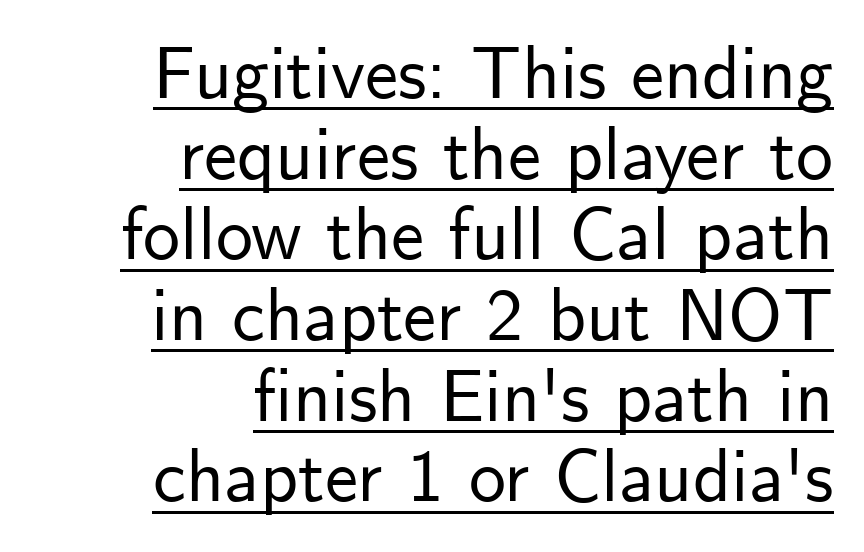
Q: Is the text italic (slanted)? A: No, it is upright.
Q: Is the typeface a serif or a sans-serif typeface? A: Sans-serif.
Q: Is the text underlined? A: Yes.
Q: How is the paragraph aligned? A: Right-aligned.
Q: Is the spacing between letters normal or unusually wide? A: Normal.
Q: Is the spacing between lines tight, normal or loose? A: Tight.
Q: Width (condensed, normal, or wide)? A: Normal.
Q: Stroke contrast? A: Low.
Q: x-height? A: Small.
Q: Monospaced? A: No.
